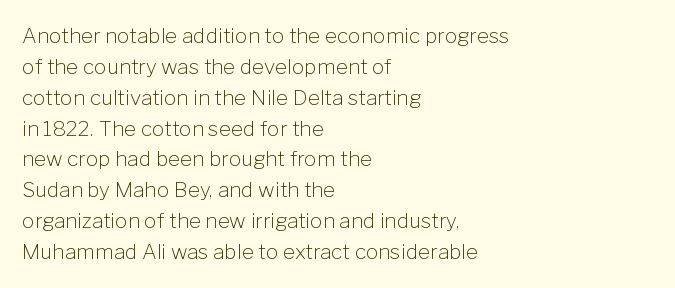
Q: Is the text bold? A: No.
Q: Is the text italic (slanted)? A: No, it is upright.
Q: Is the text underlined? A: No.
Q: How is the paragraph aligned? A: Left-aligned.
Q: Is the spacing between letters normal or unusually wide? A: Normal.
Q: Is the spacing between lines tight, normal or loose? A: Normal.
